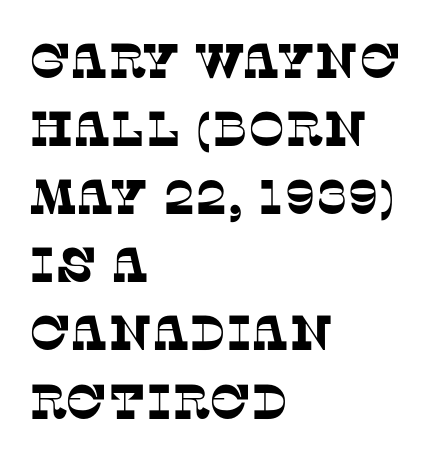
The image shows 49 px serif type; set left-aligned, normal line spacing (1.39x), normal letter spacing, not underlined; low stroke contrast and a large x-height.
